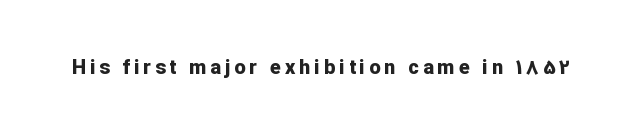
Strong, thick strokes mark this as bold type. The specimen omits any rule beneath the text block's lines. Does extra space separate the letters? Yes, quite a lot of it. A roman cut, with each character standing at attention.
